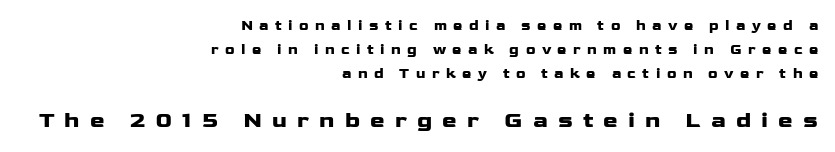
The image shows 22 px bold type, upright; set right-aligned, line spacing 1.73x, unusually wide letter spacing (+0.46 em), not underlined; the second (bottom) block is 1.57x larger.
